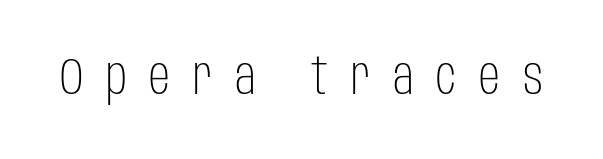
Q: Is the text bold? A: No.
Q: Is the text italic (slanted)? A: No, it is upright.
Q: Is the typeface a serif or a sans-serif typeface? A: Sans-serif.
Q: Is the text underlined? A: No.
Q: Is the spacing between letters normal or unusually wide? A: Unusually wide.
Q: Width (condensed, normal, or wide)? A: Condensed.
Q: Stroke contrast? A: Low.
Q: x-height? A: Large.
Q: Monospaced? A: No.
